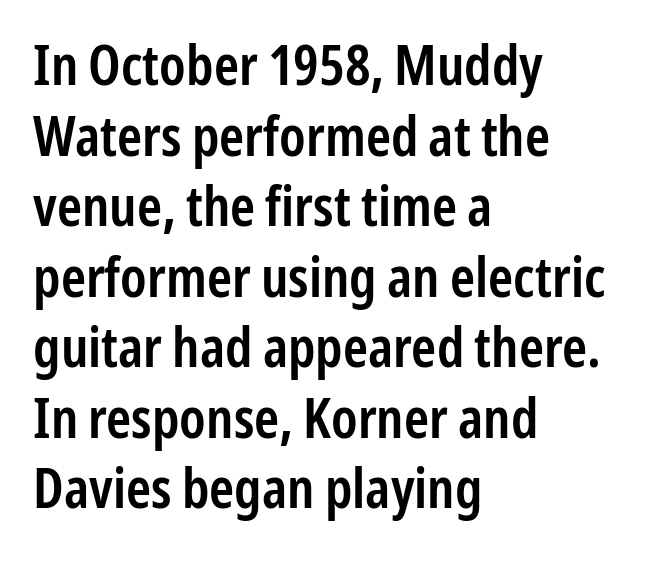
Unlike italic type, these characters show no tilt at all. Spacing verdict: proportional, widths tailored to each character. Typeset ragged right — the left edge is the straight one. Each letter's strokes conclude bluntly, with no projecting serifs. These words are printed semibold, heavier than regular yet not bold.
